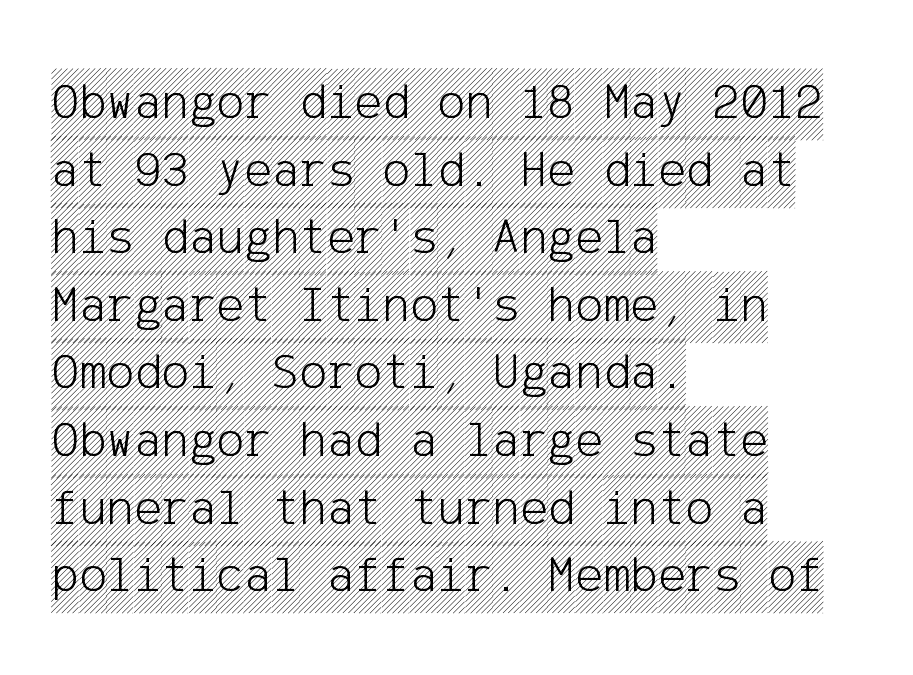
{"italic": "no", "width": "condensed", "x_height": "large", "underline": "no", "align": "left", "line_spacing": "normal", "line_spacing_ratio": 1.3, "letter_spacing": "normal", "letter_spacing_em": 0.0, "glyph_px": 52}
